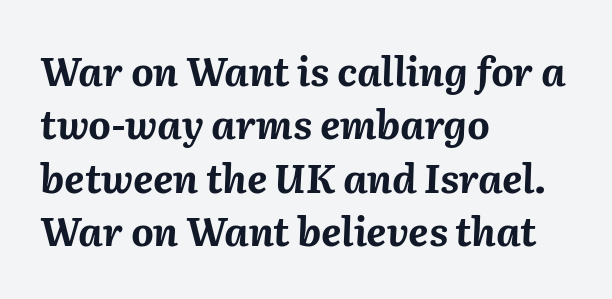
Q: Is the text bold? A: Yes.
Q: Is the text italic (slanted)? A: Yes, it leans right by about 2 degrees.
Q: Is the text underlined? A: No.
Q: How is the paragraph aligned? A: Left-aligned.
Q: Is the spacing between letters normal or unusually wide? A: Normal.
Q: Is the spacing between lines tight, normal or loose? A: Normal.
Q: Width (condensed, normal, or wide)? A: Normal.
Q: Stroke contrast? A: Medium.
Q: x-height? A: Medium.
Q: Monospaced? A: No.
